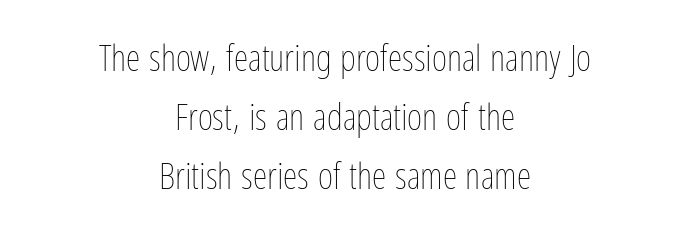
Q: Is the text bold? A: No.
Q: Is the text italic (slanted)? A: No, it is upright.
Q: Is the text underlined? A: No.
Q: How is the paragraph aligned? A: Centered.
Q: Is the spacing between letters normal or unusually wide? A: Normal.
Q: Is the spacing between lines tight, normal or loose? A: Normal.
Q: Width (condensed, normal, or wide)? A: Condensed.
Q: Stroke contrast? A: Low.
Q: x-height? A: Medium.
Q: Monospaced? A: No.
